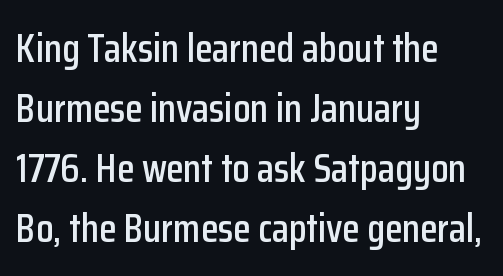
The image shows 40 px condensed sans-serif type, upright; set left-aligned, normal line spacing (1.5x), normal letter spacing, not underlined; low stroke contrast and a medium x-height.
